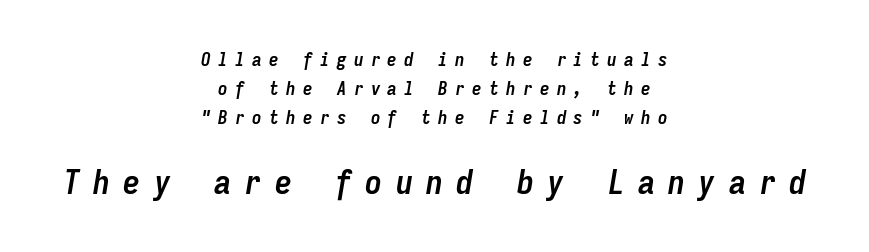
The image shows 34 px semibold, condensed type, italic (leaning right), monospaced; set centered, normal line spacing (1.53x), unusually wide letter spacing (+0.39 em), not underlined; the second (bottom) block is 1.79x larger; low stroke contrast and a medium x-height.
